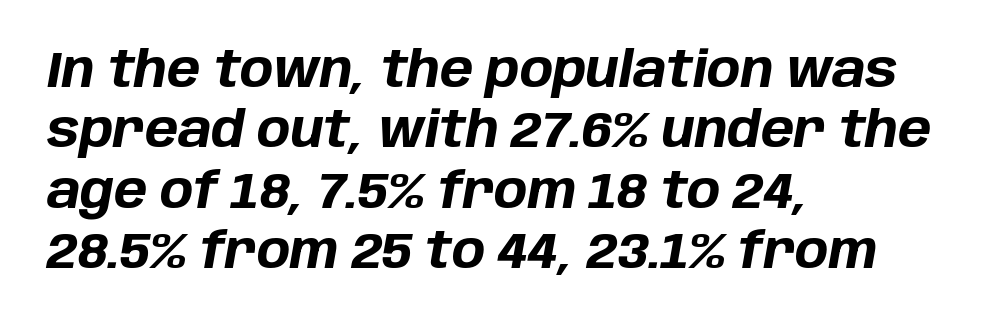
Check the space under the baseline: it is left empty. Does the weight exceed regular? Yes, all the way to bold. Looks like regular typesetting: each glyph gets only the width it needs. Where is the straight margin? On the left.
